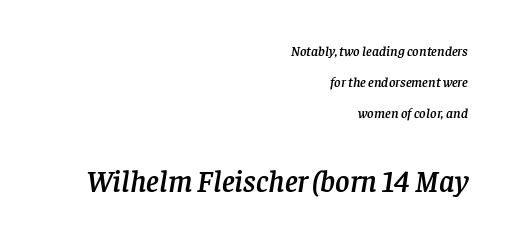
{"serif": "yes", "italic": "yes", "lean": "right", "slant_degrees": 8, "width": "normal", "stroke_contrast": "low", "x_height": "large", "monospaced": "no", "underline": "no", "align": "right", "line_spacing": "loose", "line_spacing_ratio": 2.22, "letter_spacing": "normal", "letter_spacing_em": 0.0, "larger_block": "second", "size_ratio": 2.21, "glyph_px": 31}
